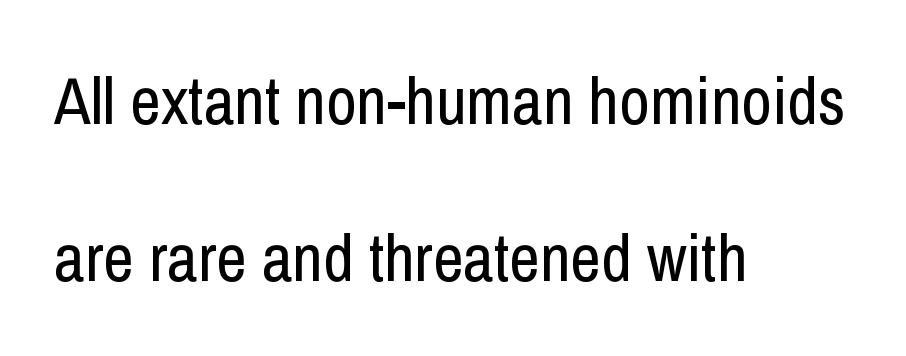
Q: Is the text bold? A: No.
Q: Is the text italic (slanted)? A: No, it is upright.
Q: Is the typeface a serif or a sans-serif typeface? A: Sans-serif.
Q: Is the text underlined? A: No.
Q: How is the paragraph aligned? A: Left-aligned.
Q: Is the spacing between letters normal or unusually wide? A: Normal.
Q: Is the spacing between lines tight, normal or loose? A: Loose.
Q: Width (condensed, normal, or wide)? A: Condensed.
Q: Stroke contrast? A: Low.
Q: x-height? A: Medium.
Q: Monospaced? A: No.
